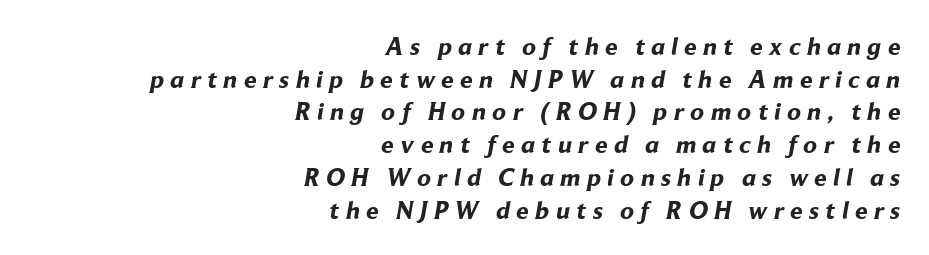
The image shows 25 px bold type; set right-aligned, normal line spacing (1.31x), unusually wide letter spacing (+0.26 em), not underlined.
